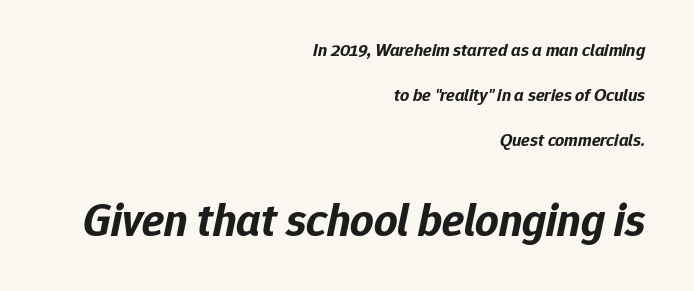
Q: Is the text bold? A: Yes.
Q: Is the text italic (slanted)? A: Yes, it leans right by about 12 degrees.
Q: Is the text underlined? A: No.
Q: How is the paragraph aligned? A: Right-aligned.
Q: Is the spacing between letters normal or unusually wide? A: Normal.
Q: Is the spacing between lines tight, normal or loose? A: Loose.
Q: Which block of text is set in a larger size, the first (top) or the second (bottom)? A: The second (bottom) one.
Q: Width (condensed, normal, or wide)? A: Normal.
Q: Stroke contrast? A: Low.
Q: x-height? A: Medium.
Q: Monospaced? A: No.
